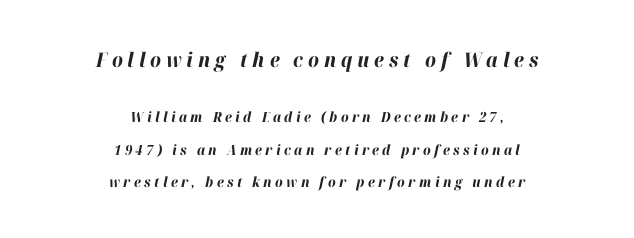
The image shows 20 px bold type, italic (leaning right); set centered, loose line spacing (2.32x), unusually wide letter spacing (+0.24 em), not underlined; the first (top) block is 1.43x larger.
